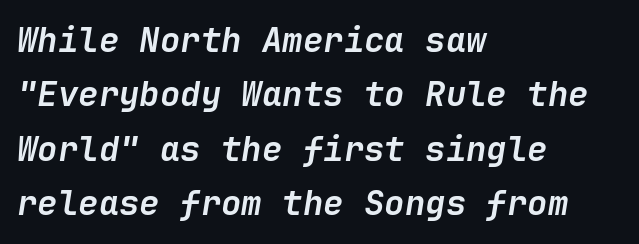
{"italic": "yes", "lean": "right", "slant_degrees": 9, "bold": "yes", "weight": "semibold", "width": "normal", "stroke_contrast": "low", "x_height": "medium", "underline": "no", "align": "left", "line_spacing": "normal", "line_spacing_ratio": 1.6, "letter_spacing": "normal", "letter_spacing_em": 0.0, "glyph_px": 34}
